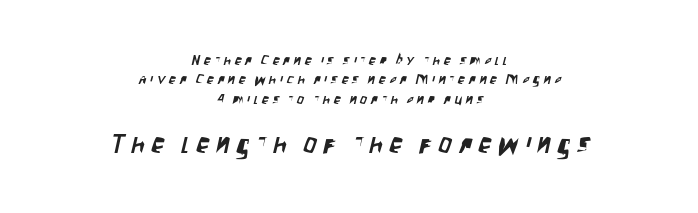
The image shows 26 px text type; set centered, normal line spacing (1.39x), unusually wide letter spacing (+0.27 em), not underlined; the second (bottom) block is 1.86x larger.
